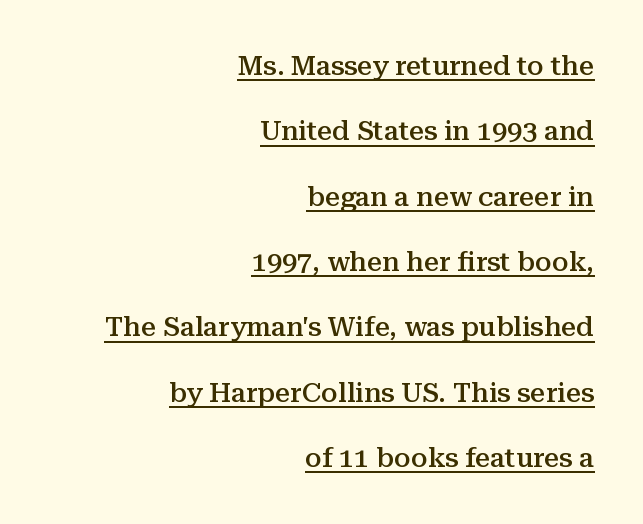
The image shows 27 px text type, upright; set right-aligned, loose line spacing (2.42x), normal letter spacing, underlined.
